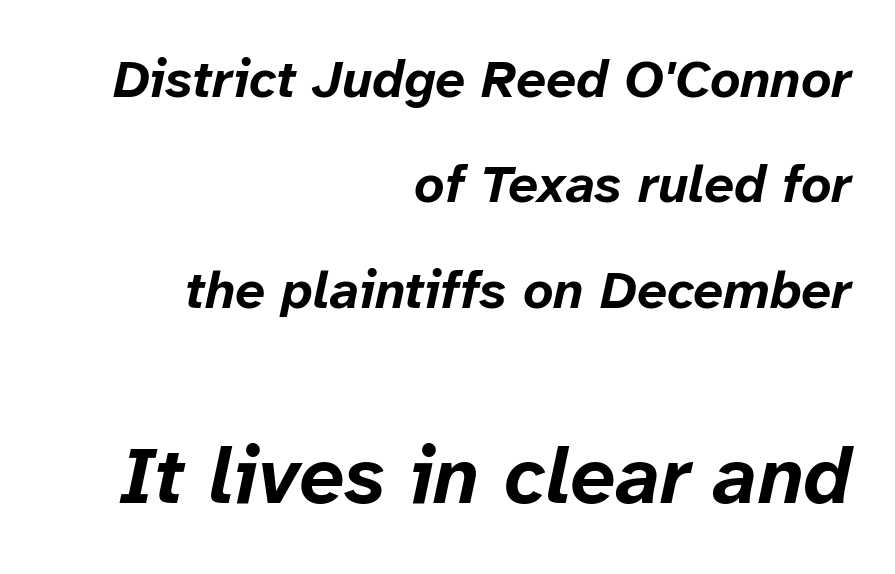
The image shows 80 px bold type, italic (leaning right); set right-aligned, loose line spacing (1.99x), normal letter spacing, not underlined; the second (bottom) block is 1.51x larger; low stroke contrast and a medium x-height.
